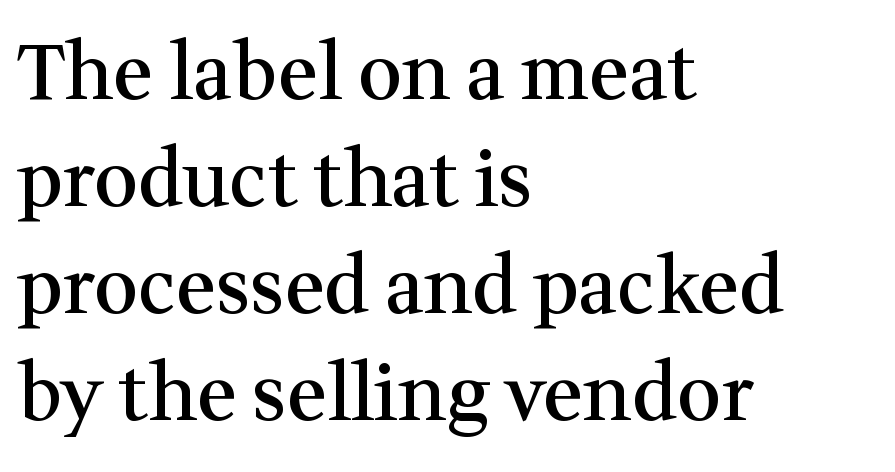
The image shows 77 px semibold serif type, upright; set left-aligned, normal line spacing (1.39x), normal letter spacing, not underlined; medium stroke contrast and a medium x-height.
